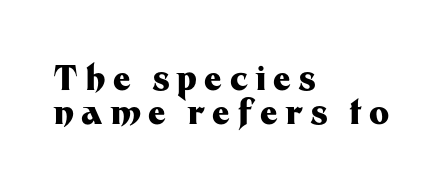
The image shows 34 px heavy sans-serif type, upright; set left-aligned, tight line spacing (0.99x), unusually wide letter spacing (+0.21 em), not underlined; medium stroke contrast and a medium x-height.
